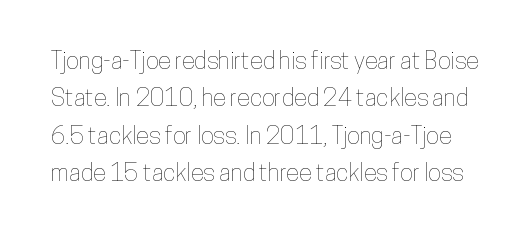
{"italic": "no", "underline": "no", "line_spacing": "normal", "line_spacing_ratio": 1.56, "letter_spacing": "normal", "letter_spacing_em": 0.0, "glyph_px": 24}
